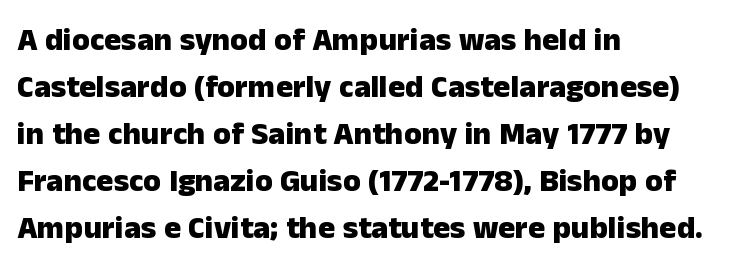
The image shows 32 px heavy sans-serif type, upright; set left-aligned, normal line spacing (1.47x), normal letter spacing, not underlined; low stroke contrast and a medium x-height.
